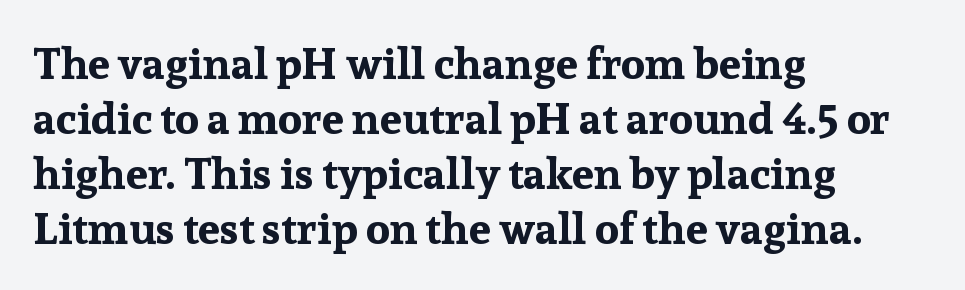
Q: Is the text bold? A: Yes.
Q: Is the text italic (slanted)? A: No, it is upright.
Q: Is the typeface a serif or a sans-serif typeface? A: Serif.
Q: Is the text underlined? A: No.
Q: How is the paragraph aligned? A: Left-aligned.
Q: Is the spacing between letters normal or unusually wide? A: Normal.
Q: Is the spacing between lines tight, normal or loose? A: Normal.
Q: Width (condensed, normal, or wide)? A: Normal.
Q: Stroke contrast? A: Low.
Q: x-height? A: Medium.
Q: Monospaced? A: No.
